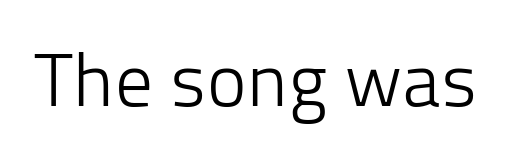
Character widths vary here, with narrow letters taking less room than wide ones. The string is rendered with underlining switched off. The font family rendered here belongs to the sans-serif group. Nothing unusual about the tracking: characters are spaced as the font intends. Counters stay open thanks to moderate or lighter strokes.
